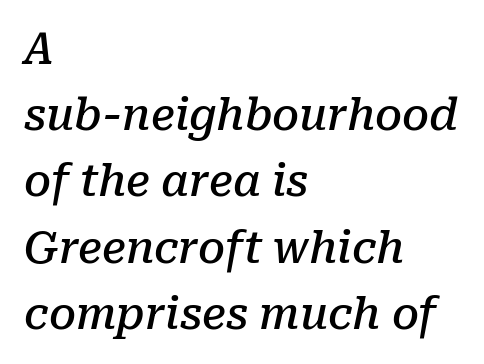
Stroke thickness is moderately raised; the sample reads as semibold. A typesetter would call this zero additional tracking. The space between consecutive lines is moderate. The paragraph shown leans on its left margin. Clear beneath every line of the passage. Looking at the ascenders, they clearly lean.
